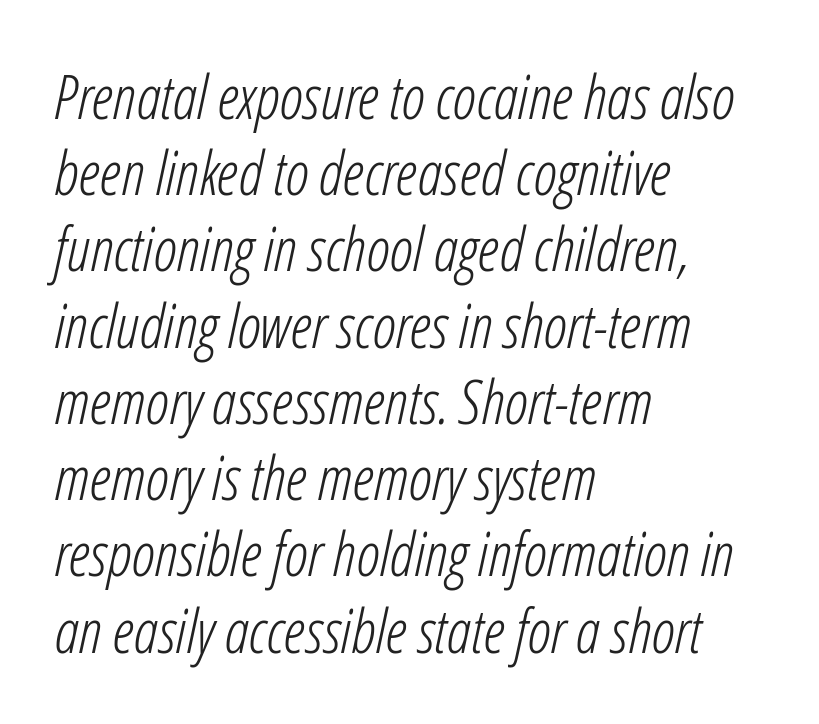
The letters advance in unequal steps, a hallmark of proportional type. The weight tops out at a normal text grade. Characters follow at the spacing the type designer built in. Slant detected: the letters are inclined. Leftover space on each line is placed entirely after the last word. The strip under each line holds only bare page.
